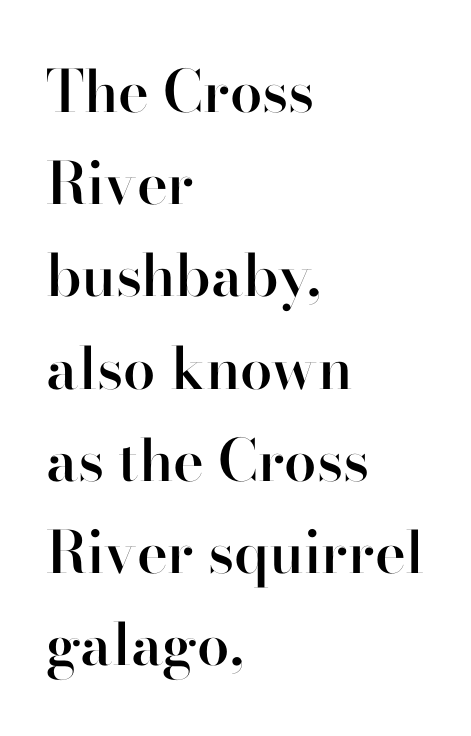
Q: Is the text bold? A: Semi-bold.
Q: Is the text italic (slanted)? A: No, it is upright.
Q: Is the typeface a serif or a sans-serif typeface? A: Sans-serif.
Q: Is the text underlined? A: No.
Q: How is the paragraph aligned? A: Left-aligned.
Q: Is the spacing between letters normal or unusually wide? A: Normal.
Q: Is the spacing between lines tight, normal or loose? A: Normal.
Q: Width (condensed, normal, or wide)? A: Normal.
Q: Stroke contrast? A: High.
Q: x-height? A: Small.
Q: Monospaced? A: No.
